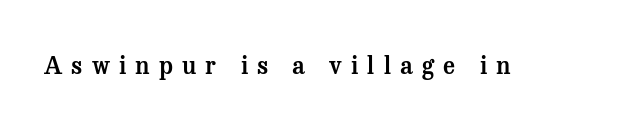
Q: Is the text italic (slanted)? A: No, it is upright.
Q: Is the text underlined? A: No.
Q: Is the spacing between letters normal or unusually wide? A: Unusually wide.
